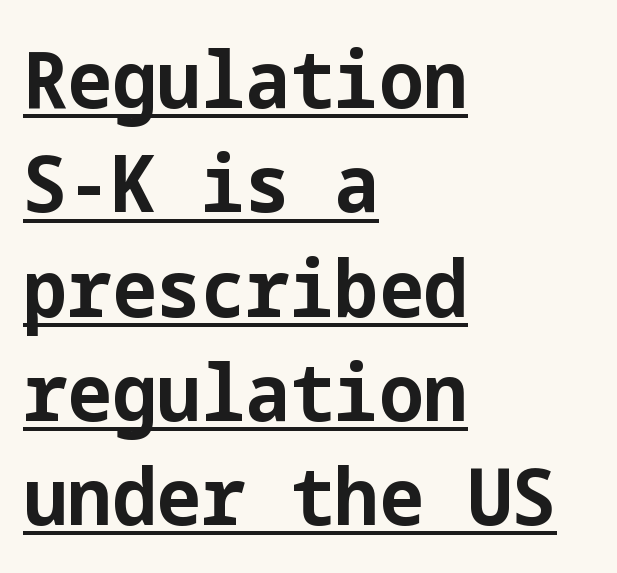
Q: Is the text bold? A: Yes.
Q: Is the text italic (slanted)? A: No, it is upright.
Q: Is the typeface a serif or a sans-serif typeface? A: Sans-serif.
Q: Is the text underlined? A: Yes.
Q: How is the paragraph aligned? A: Left-aligned.
Q: Is the spacing between letters normal or unusually wide? A: Normal.
Q: Is the spacing between lines tight, normal or loose? A: Normal.
Q: Width (condensed, normal, or wide)? A: Normal.
Q: Stroke contrast? A: Low.
Q: x-height? A: Medium.
